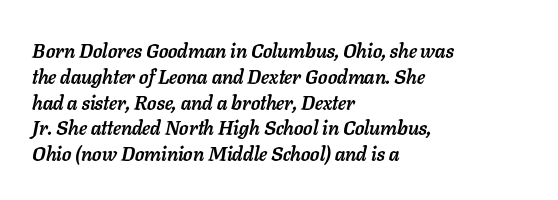
Q: Is the text bold? A: Yes.
Q: Is the text italic (slanted)? A: Yes, it leans right by about 11 degrees.
Q: Is the text underlined? A: No.
Q: How is the paragraph aligned? A: Left-aligned.
Q: Is the spacing between letters normal or unusually wide? A: Normal.
Q: Is the spacing between lines tight, normal or loose? A: Normal.
